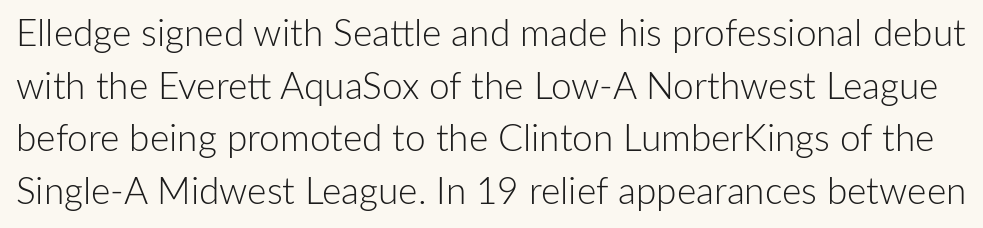
{"serif": "no", "italic": "no", "bold": "no", "weight": "light", "width": "normal", "stroke_contrast": "low", "x_height": "medium", "monospaced": "no", "underline": "no", "line_spacing": "normal", "line_spacing_ratio": 1.42, "letter_spacing": "normal", "letter_spacing_em": 0.0, "glyph_px": 37}
